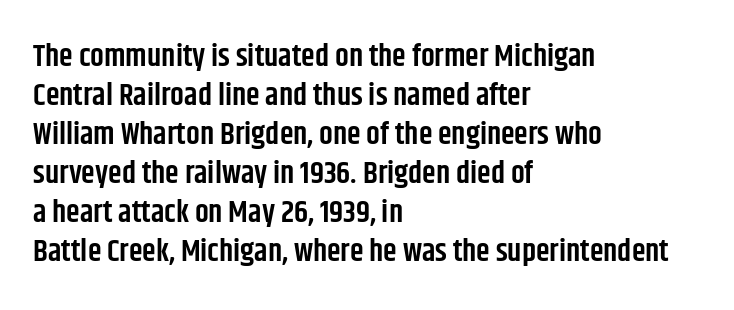
The image shows 31 px semibold, condensed sans-serif type, upright; set left-aligned, normal line spacing (1.26x), normal letter spacing, not underlined; low stroke contrast and a large x-height.
